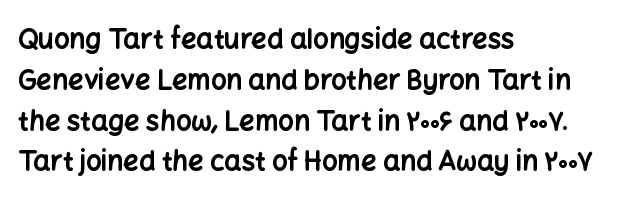
The image shows 27 px bold type, upright; set left-aligned, normal line spacing (1.51x), normal letter spacing, not underlined.
